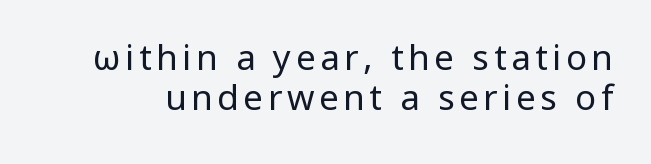
{"serif": "no", "italic": "no", "bold": "no", "weight": "regular", "width": "normal", "stroke_contrast": "low", "x_height": "medium", "monospaced": "no", "underline": "no", "line_spacing": "tight", "line_spacing_ratio": 1.15, "glyph_px": 35}
